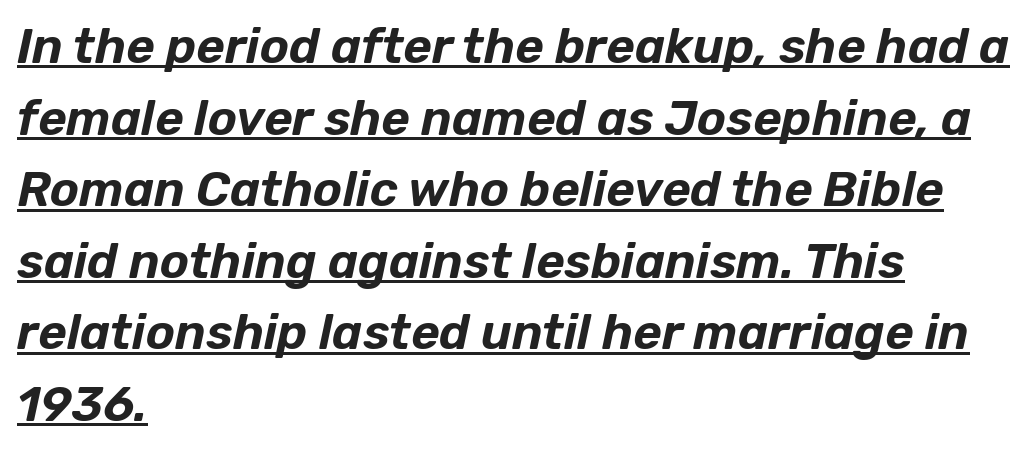
Spacing verdict: proportional, widths tailored to each character. The passage shown is underscored from start to finish. How are the letters spaced? Ordinarily, with no added tracking. It's the slanting kind of type.
